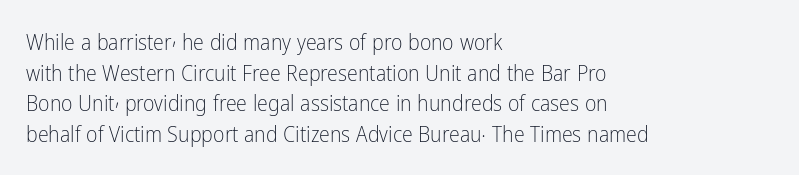
Here the glyphs are tracked normally, forming tight word shapes. This sample keeps an unexceptional amount of space between lines. Every character sits straight up, as roman type does. Each stroke keeps to a modest, everyday thickness or less. This rendering uses left alignment, leaving the right contour irregular. Descenders are the only things crossing below the line.
